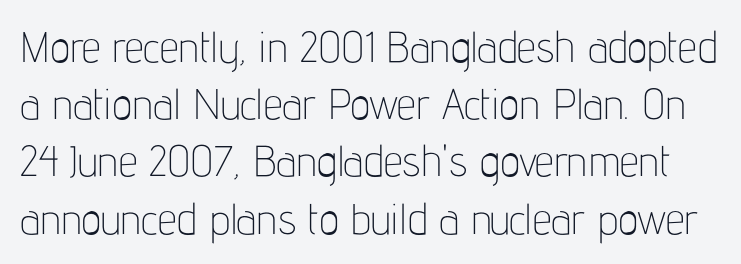
Q: Is the text bold? A: No.
Q: Is the text italic (slanted)? A: No, it is upright.
Q: Is the typeface a serif or a sans-serif typeface? A: Sans-serif.
Q: Is the text underlined? A: No.
Q: Is the spacing between letters normal or unusually wide? A: Normal.
Q: Is the spacing between lines tight, normal or loose? A: Normal.
Q: Width (condensed, normal, or wide)? A: Condensed.
Q: Stroke contrast? A: Low.
Q: x-height? A: Medium.
Q: Monospaced? A: No.
